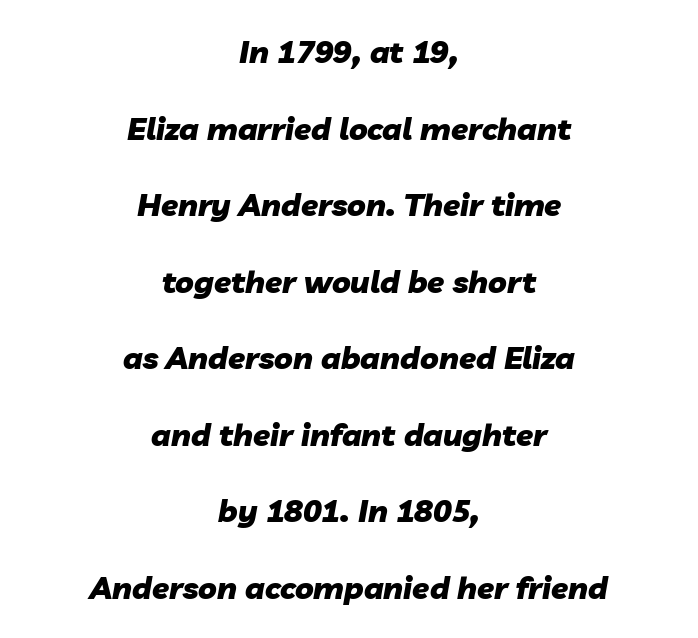
{"italic": "yes", "lean": "right", "slant_degrees": 10, "bold": "yes", "weight": "heavy", "width": "normal", "stroke_contrast": "low", "x_height": "medium", "monospaced": "no", "underline": "no", "align": "center", "line_spacing": "loose", "line_spacing_ratio": 2.47, "letter_spacing": "normal", "letter_spacing_em": 0.0, "glyph_px": 31}
